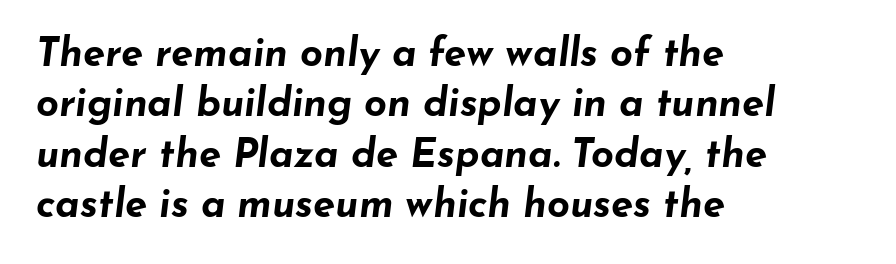
The paragraph shown leans on its left margin. Style check: oblique. The letterforms sit shoulder to shoulder at normal distance. Letters rest on an invisible, unmarked baseline. The passage shown is typed in a proportional face where columns would drift.
